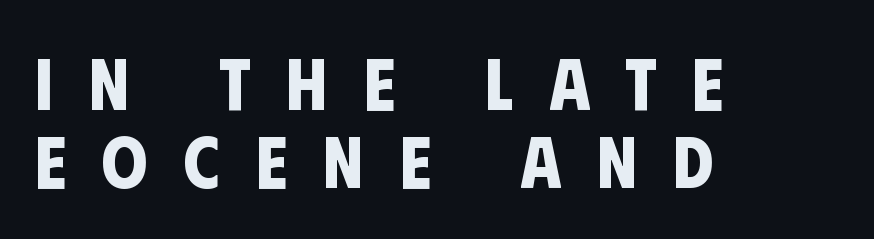
{"serif": "no", "bold": "yes", "weight": "bold", "width": "condensed", "stroke_contrast": "low", "x_height": "large", "monospaced": "no", "underline": "no", "align": "left", "line_spacing": "tight", "line_spacing_ratio": 1.07, "letter_spacing": "wide", "letter_spacing_em": 0.49, "glyph_px": 73}
